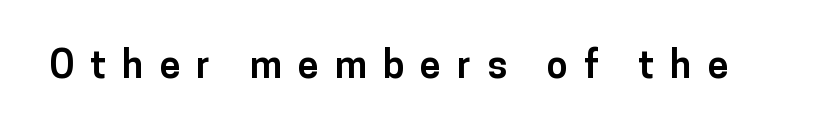
Q: Is the text bold? A: Yes.
Q: Is the text italic (slanted)? A: No, it is upright.
Q: Is the typeface a serif or a sans-serif typeface? A: Sans-serif.
Q: Is the text underlined? A: No.
Q: Is the spacing between letters normal or unusually wide? A: Unusually wide.
Q: Width (condensed, normal, or wide)? A: Normal.
Q: Stroke contrast? A: Low.
Q: x-height? A: Medium.
Q: Monospaced? A: No.
